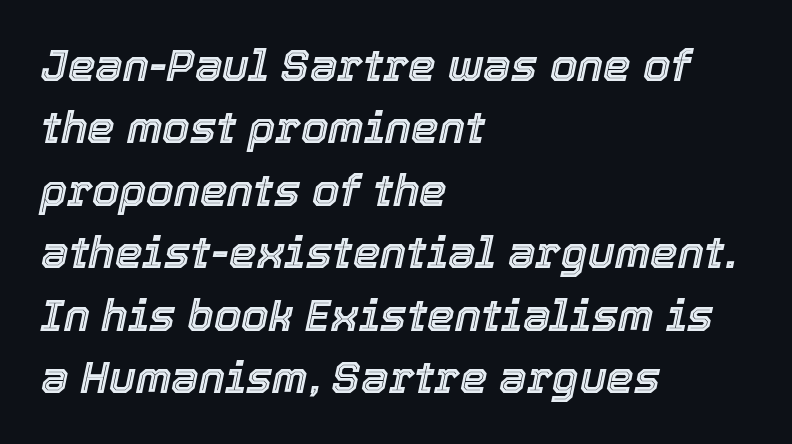
The image shows 44 px text type, italic (leaning right); set left-aligned, normal line spacing (1.42x), normal letter spacing, not underlined; a medium x-height.
